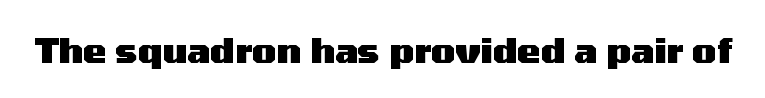
The face used here is proportionally spaced, like ordinary book or web type. Type without underlining. Default kerning and tracking; the words read as compact shapes. Posture: straight, roman, zero tilt. Its strokes are broad and dark, the hallmark of bold type.
